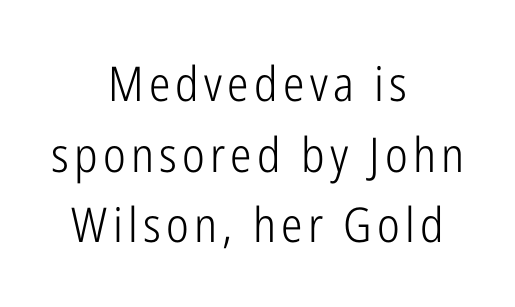
Q: Is the text bold? A: No.
Q: Is the text italic (slanted)? A: No, it is upright.
Q: Is the typeface a serif or a sans-serif typeface? A: Sans-serif.
Q: Is the text underlined? A: No.
Q: How is the paragraph aligned? A: Centered.
Q: Is the spacing between lines tight, normal or loose? A: Normal.
Q: Width (condensed, normal, or wide)? A: Condensed.
Q: Stroke contrast? A: Low.
Q: x-height? A: Medium.
Q: Monospaced? A: No.
